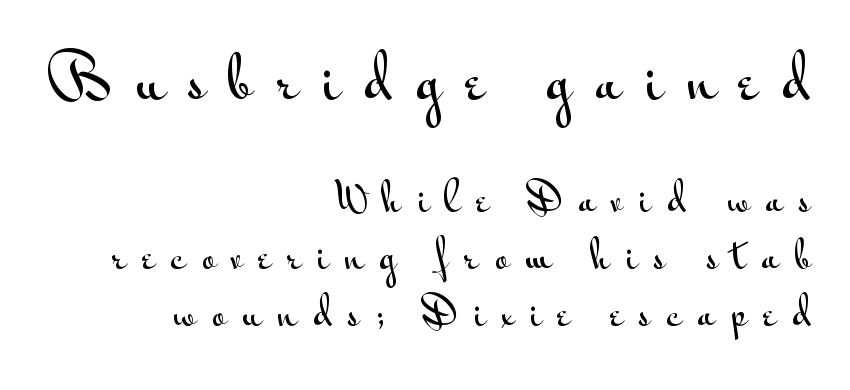
The image shows 57 px wide sans-serif type; set right-aligned, normal line spacing (1.51x), unusually wide letter spacing (+0.42 em), not underlined; the first (top) block is 1.5x larger; medium stroke contrast and a small x-height.
